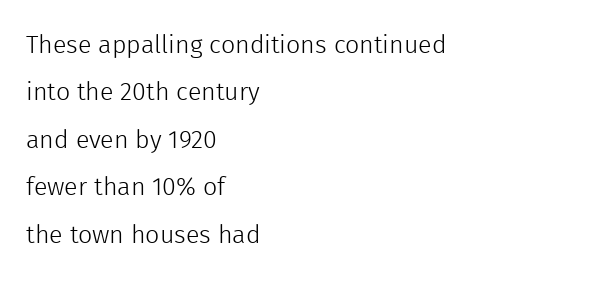
{"italic": "no", "bold": "no", "underline": "no", "align": "left", "line_spacing": "loose", "line_spacing_ratio": 1.9, "letter_spacing": "normal", "letter_spacing_em": 0.0, "glyph_px": 25}
